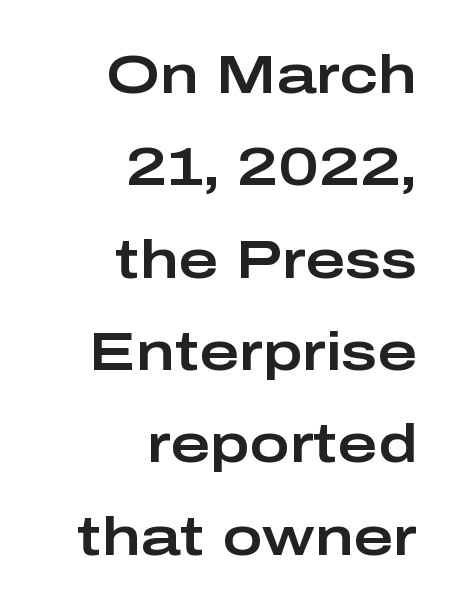
{"serif": "no", "italic": "no", "width": "wide", "stroke_contrast": "low", "x_height": "medium", "monospaced": "no", "underline": "no", "align": "right", "line_spacing_ratio": 1.71, "letter_spacing": "normal", "letter_spacing_em": 0.0, "glyph_px": 54}
